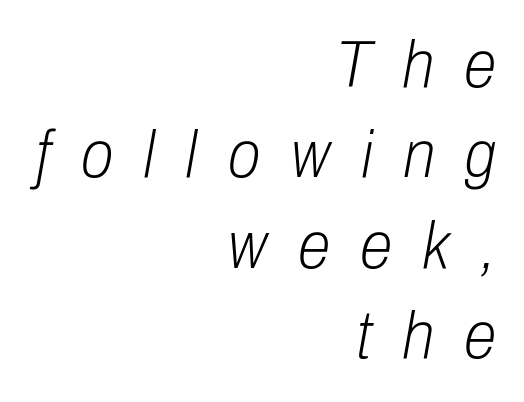
Q: Is the text bold? A: No.
Q: Is the text italic (slanted)? A: Yes, it leans right by about 10 degrees.
Q: Is the text underlined? A: No.
Q: How is the paragraph aligned? A: Right-aligned.
Q: Is the spacing between letters normal or unusually wide? A: Unusually wide.
Q: Is the spacing between lines tight, normal or loose? A: Normal.
Q: Width (condensed, normal, or wide)? A: Condensed.
Q: Stroke contrast? A: Low.
Q: x-height? A: Medium.
Q: Monospaced? A: No.
